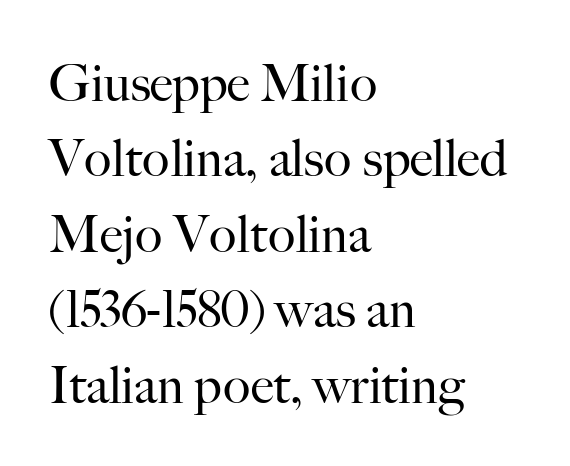
Q: Is the text bold? A: No.
Q: Is the text italic (slanted)? A: No, it is upright.
Q: Is the typeface a serif or a sans-serif typeface? A: Serif.
Q: Is the text underlined? A: No.
Q: How is the paragraph aligned? A: Left-aligned.
Q: Is the spacing between letters normal or unusually wide? A: Normal.
Q: Is the spacing between lines tight, normal or loose? A: Normal.
Q: Width (condensed, normal, or wide)? A: Normal.
Q: Stroke contrast? A: High.
Q: x-height? A: Small.
Q: Monospaced? A: No.
